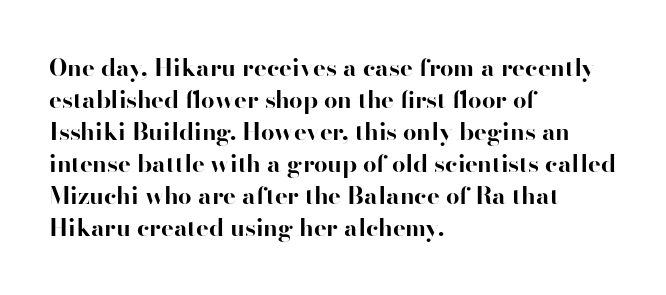
How are the letters spaced? Ordinarily, with no added tracking. Left-aligned paragraph, ragged on the right. The rows are spaced the way most documents space them. The glyphs are unaccompanied by any horizontal stroke below them. Weight check: bold — yes, fully. Ordinary non-slanted type is in use.
